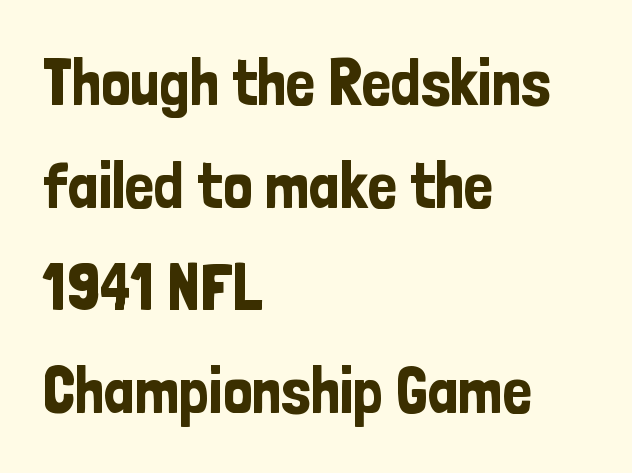
Q: Is the text italic (slanted)? A: No, it is upright.
Q: Is the typeface a serif or a sans-serif typeface? A: Sans-serif.
Q: Is the text underlined? A: No.
Q: How is the paragraph aligned? A: Left-aligned.
Q: Is the spacing between letters normal or unusually wide? A: Normal.
Q: Is the spacing between lines tight, normal or loose? A: Normal.
Q: Width (condensed, normal, or wide)? A: Condensed.
Q: Stroke contrast? A: Low.
Q: x-height? A: Medium.
Q: Monospaced? A: No.
